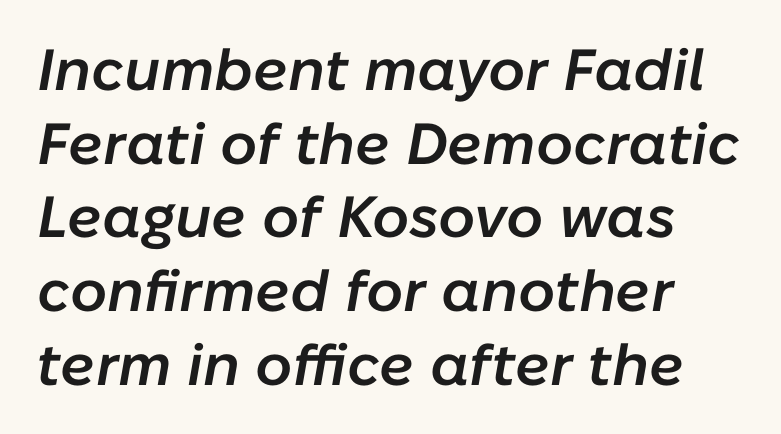
Q: Is the text bold? A: Semi-bold.
Q: Is the text italic (slanted)? A: Yes, it leans right by about 10 degrees.
Q: Is the text underlined? A: No.
Q: How is the paragraph aligned? A: Left-aligned.
Q: Is the spacing between letters normal or unusually wide? A: Normal.
Q: Is the spacing between lines tight, normal or loose? A: Normal.
Q: Width (condensed, normal, or wide)? A: Normal.
Q: Stroke contrast? A: Low.
Q: x-height? A: Medium.
Q: Monospaced? A: No.
